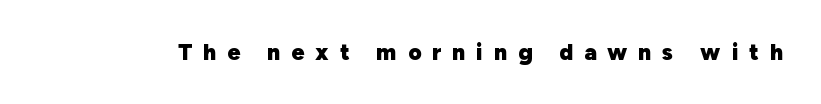
The image shows 23 px bold type, upright; set unusually wide letter spacing (+0.47 em), not underlined.
